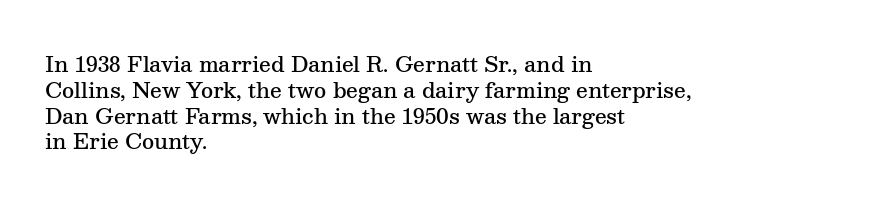
Weight: semibold (demi). Clear beneath every line of the passage. Nothing unusual about the tracking: characters are spaced as the font intends. Notice how the stems are strictly vertical — no italics here. This sample is left-justified, so line endings fall wherever the words run out.
